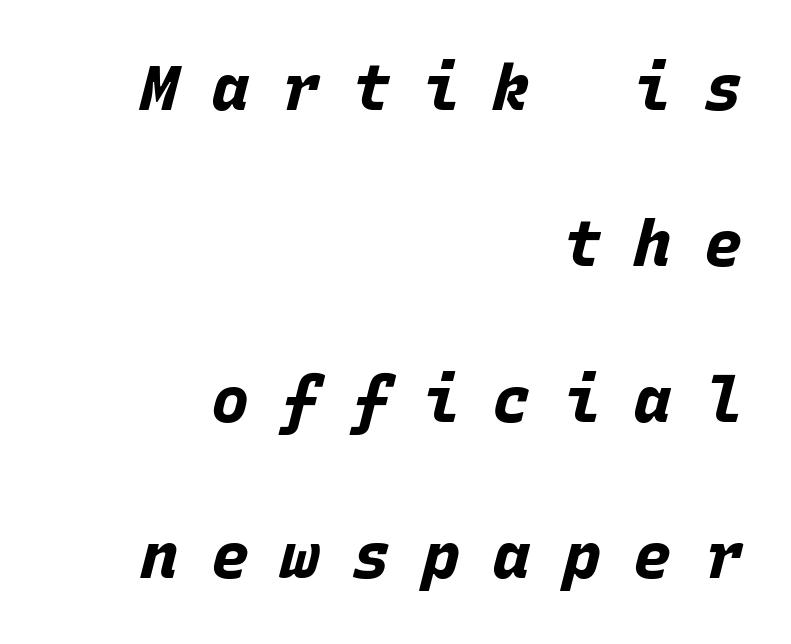
{"italic": "yes", "lean": "right", "slant_degrees": 15, "bold": "yes", "weight": "bold", "width": "normal", "stroke_contrast": "low", "x_height": "large", "monospaced": "yes", "underline": "no", "align": "right", "line_spacing": "loose", "line_spacing_ratio": 2.44, "letter_spacing": "wide", "letter_spacing_em": 0.5, "glyph_px": 64}
